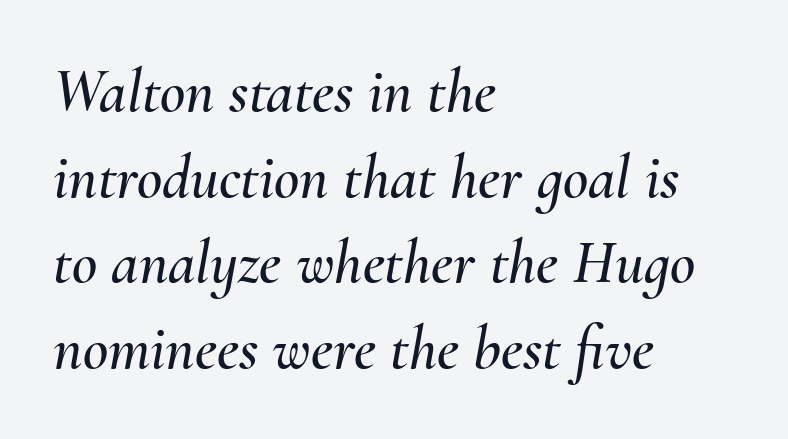
Compared with typical body copy, the letter spacing here is the same. Each letter keeps its own natural width here, so spacing adapts to shape. One glance says typical: line gaps are just what's usual. Notice how the stems are inclined rather than vertical — that's the hallmark of italics. Beneath every word, the page is bare. Each line starts at the same left margin while the right side varies.
